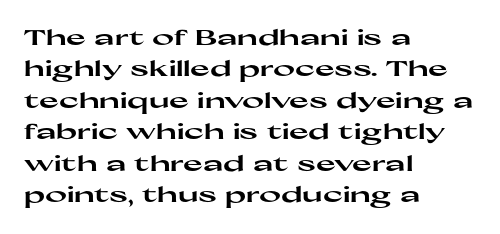
Set as a true bold cut, around the 700 mark. You can tell it's not italic because the verticals are truly vertical. Horizontally, the lines are justified to the leading edge only. Evenly set lines give the paragraph a standard silhouette. Just letters on the line, the space beneath them empty. Compared with typical body copy, the letter spacing here is the same.
